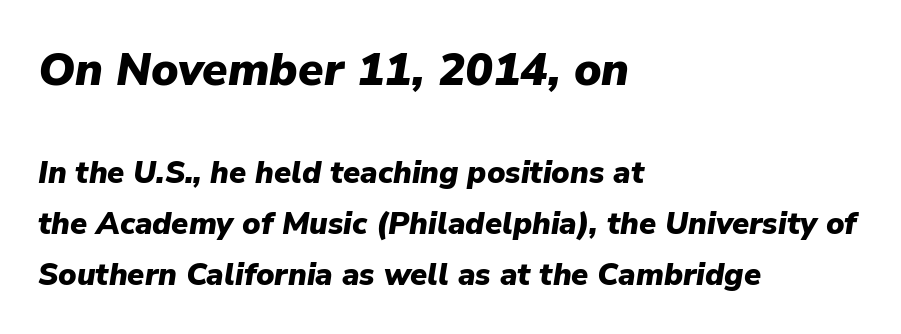
The block of text has a typical density, with ordinary space between rows. Tracking value appears to be zero — textbook default spacing. Nobody drew a line under any word here. You get the large type first, then a drop to smaller type. The strokes are fattened all the way to bold.
